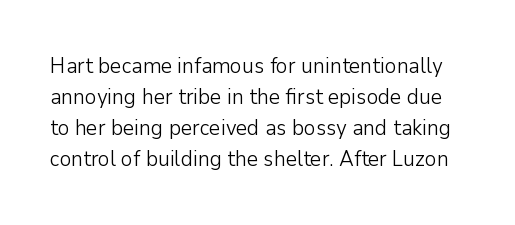
The image shows 22 px text type, upright; set normal line spacing (1.41x), normal letter spacing, not underlined.
